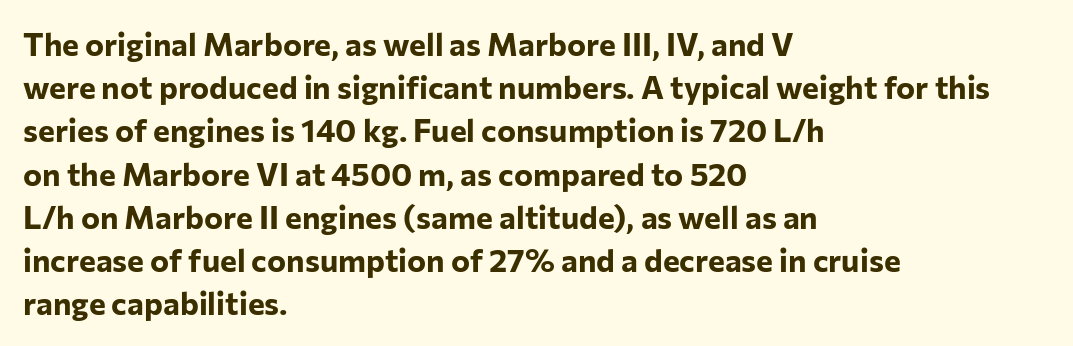
Letter spacing: default. One-word summary of the alignment: left. Heavy-handed strokes throughout: this text is bold. Decoration check: the copy has no underline. Characters remain perfectly vertical along every line. The passage shown stacks its lines at a standard gap.
